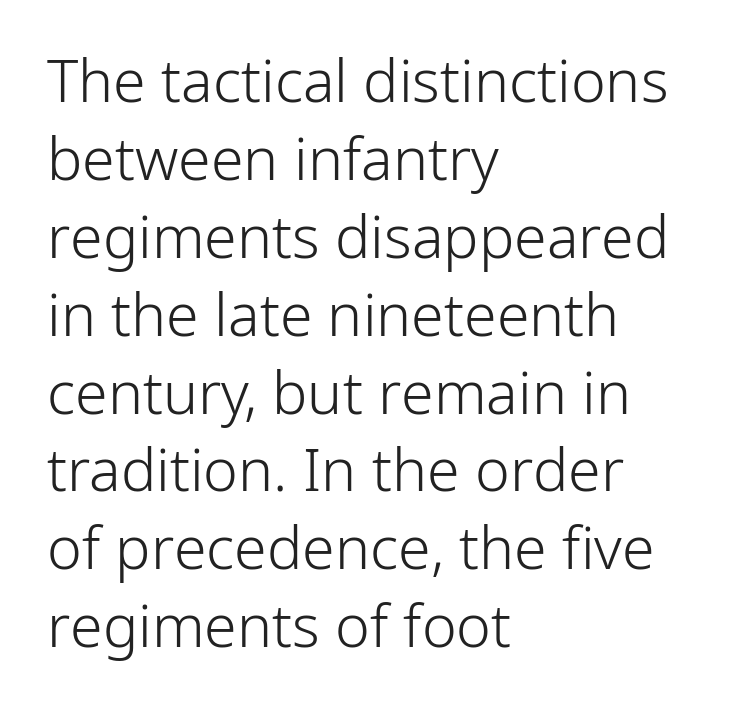
The characters are drawn with everyday or finer stroke widths. The letters sit at their default tracking, neither squeezed nor spread. Rendered with straight, roman letterforms. Decoration check: the copy has no underline.
